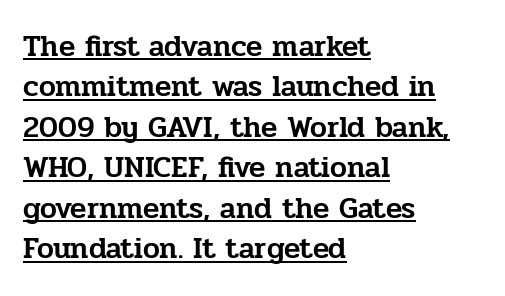
The image shows 30 px serif type, upright; set left-aligned, normal line spacing (1.35x), normal letter spacing, underlined; low stroke contrast and a medium x-height.
